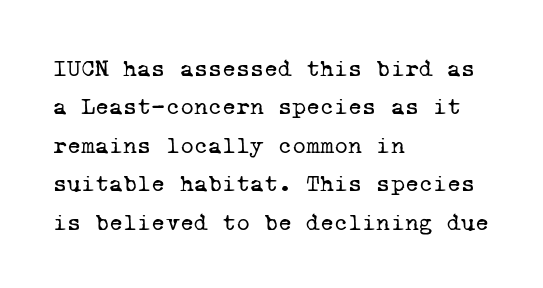
The image shows 24 px text type; set left-aligned, normal line spacing (1.6x), normal letter spacing, not underlined.
